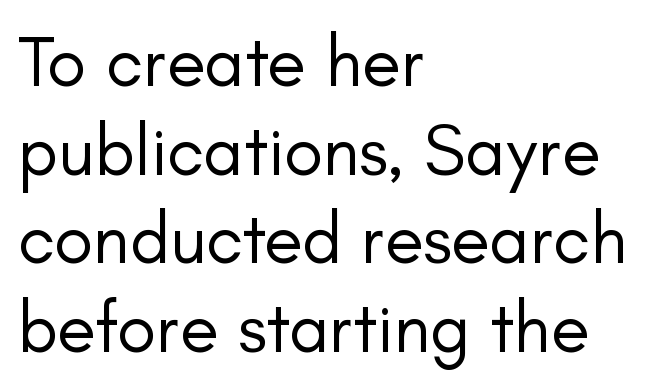
The image shows 72 px regular-weight sans-serif type, upright; set left-aligned, line spacing 1.23x, normal letter spacing, not underlined; low stroke contrast and a small x-height.
